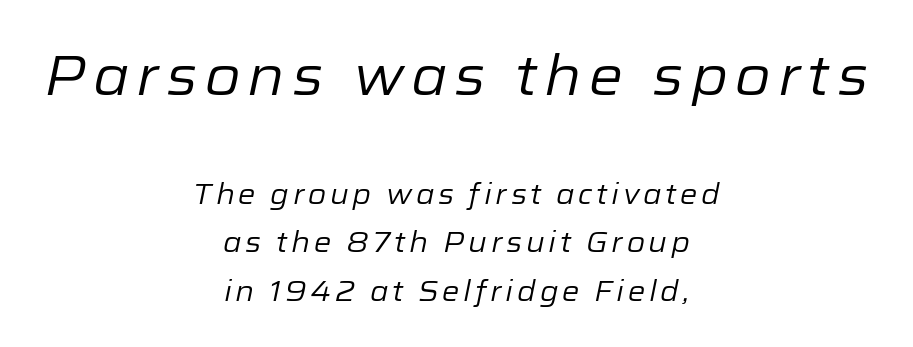
Q: Is the text bold? A: No.
Q: Is the text italic (slanted)? A: Yes, it leans right by about 12 degrees.
Q: Is the text underlined? A: No.
Q: How is the paragraph aligned? A: Centered.
Q: Which block of text is set in a larger size, the first (top) or the second (bottom)? A: The first (top) one.
Q: Width (condensed, normal, or wide)? A: Normal.
Q: Stroke contrast? A: Low.
Q: x-height? A: Medium.
Q: Monospaced? A: No.
